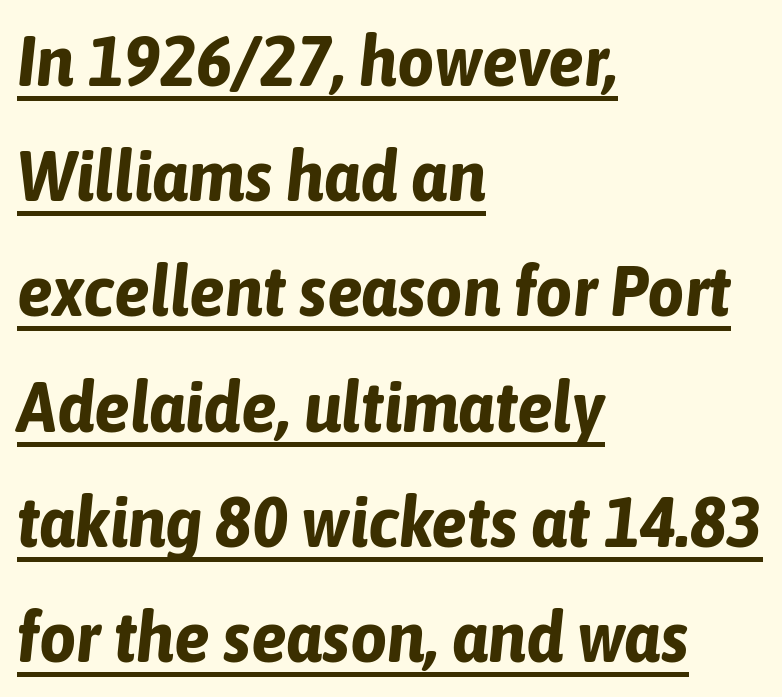
The image shows 72 px bold, condensed type, italic (leaning right); set left-aligned, normal line spacing (1.6x), normal letter spacing, underlined; low stroke contrast and a medium x-height.
